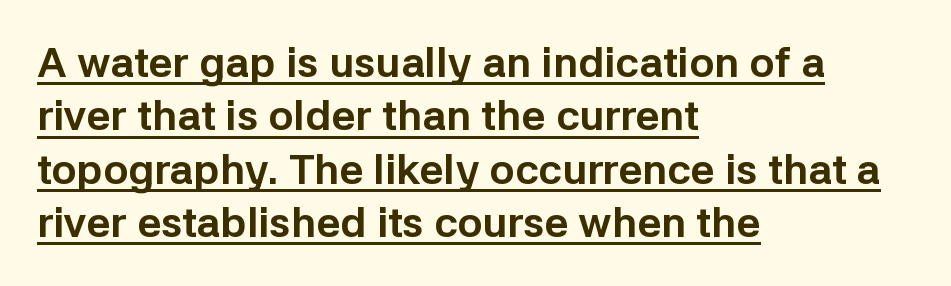
The image shows 42 px bold sans-serif type, upright; set left-aligned, normal line spacing (1.27x), normal letter spacing, underlined; low stroke contrast and a medium x-height.
